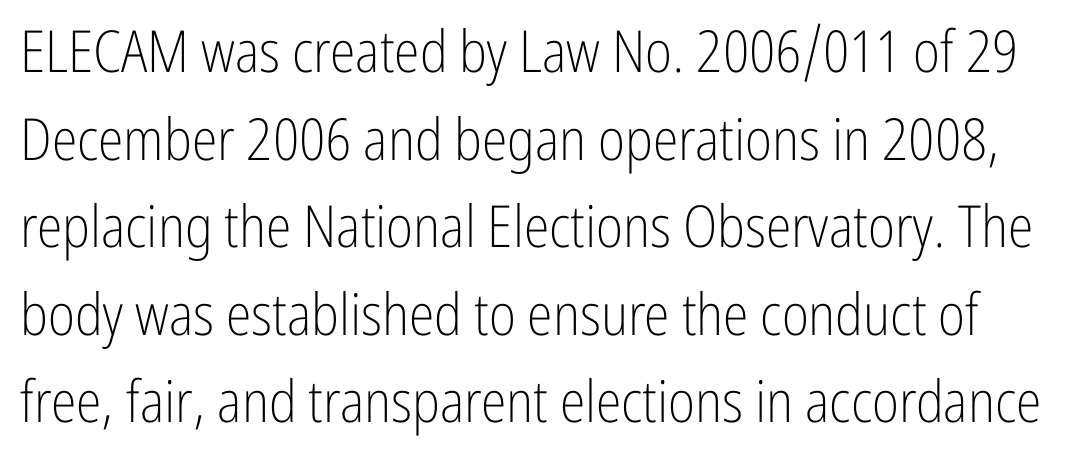
Tracking value appears to be zero — textbook default spacing. The lettering holds an erect, upright posture throughout. The designer left line spacing at the default. The typesetting does not lean heavy: it is not bold. Spacing verdict: proportional, widths tailored to each character. Letterform terminals end flat and unadorned throughout the passage.
